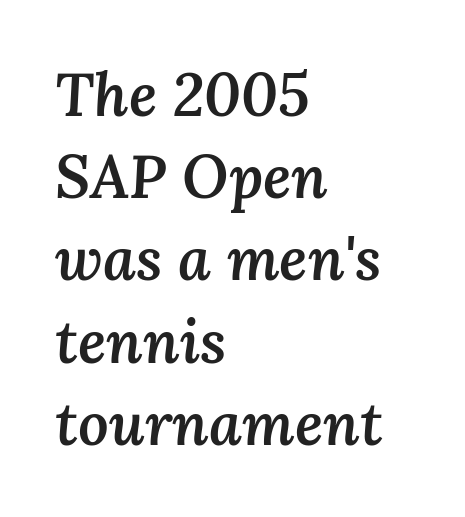
The image shows 60 px semibold type, italic (leaning right); set left-aligned, normal line spacing (1.37x), normal letter spacing, not underlined; medium stroke contrast and a medium x-height.
